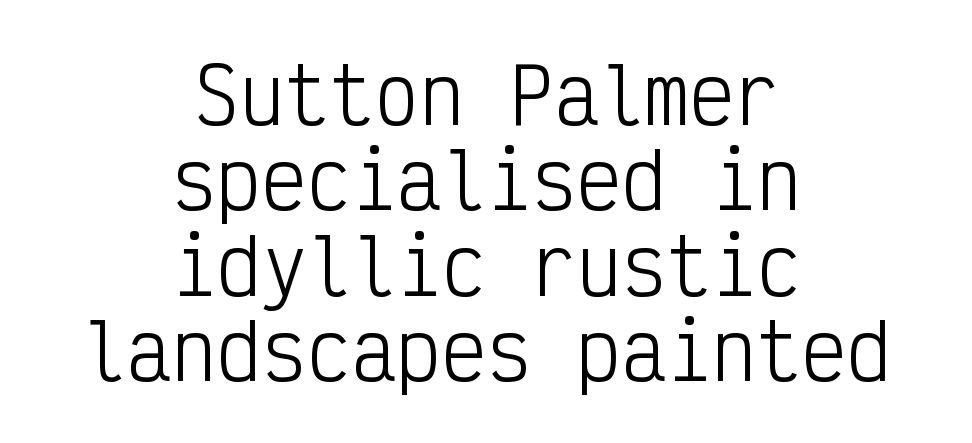
The image shows 75 px light, condensed sans-serif type, upright, monospaced; set centered, tight line spacing (1.14x), normal letter spacing, not underlined; low stroke contrast and a medium x-height.
